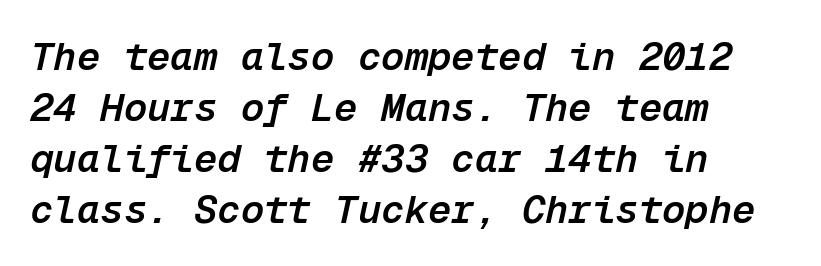
{"italic": "yes", "lean": "right", "slant_degrees": 12, "bold": "semi", "weight": "semibold", "width": "normal", "stroke_contrast": "low", "x_height": "medium", "monospaced": "yes", "underline": "no", "align": "left", "line_spacing": "normal", "line_spacing_ratio": 1.31, "letter_spacing": "normal", "letter_spacing_em": 0.0, "glyph_px": 39}
